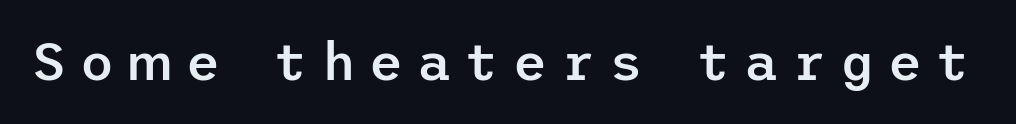
Q: Is the text bold? A: Semi-bold.
Q: Is the text italic (slanted)? A: No, it is upright.
Q: Is the typeface a serif or a sans-serif typeface? A: Sans-serif.
Q: Is the text underlined? A: No.
Q: Is the spacing between letters normal or unusually wide? A: Unusually wide.
Q: Width (condensed, normal, or wide)? A: Normal.
Q: Stroke contrast? A: Low.
Q: x-height? A: Medium.
